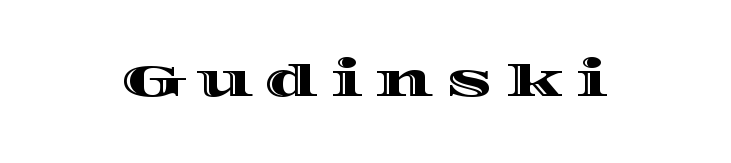
The image shows 45 px wide type, upright; set unusually wide letter spacing (+0.25 em), not underlined; a large x-height.
